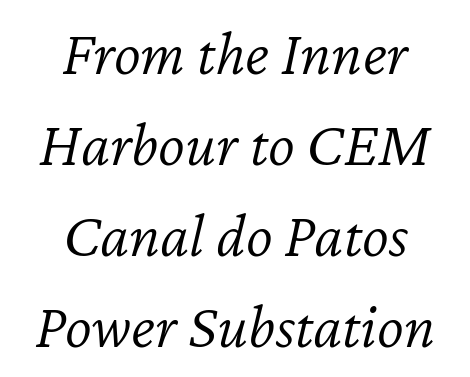
Check under the words: just untouched page. This sample keeps an unexceptional amount of space between lines. The font's italic variant was chosen for this text. The face used here is rendered with its standard letterfit. Spacing verdict: proportional, widths tailored to each character. A quiet, ordinary-to-light weight characterises the typeface.
